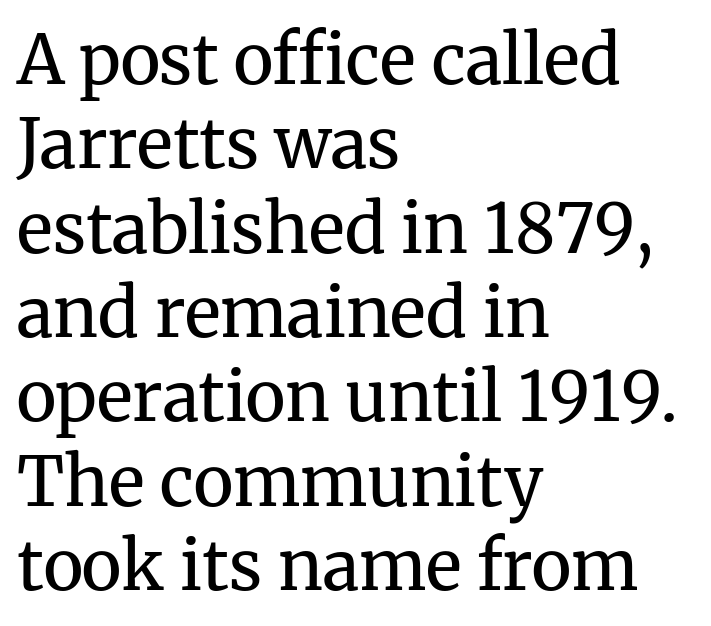
{"serif": "yes", "italic": "no", "bold": "no", "weight": "regular", "width": "normal", "stroke_contrast": "medium", "x_height": "medium", "monospaced": "no", "underline": "no", "align": "left", "line_spacing_ratio": 1.24, "letter_spacing": "normal", "letter_spacing_em": 0.0, "glyph_px": 68}
